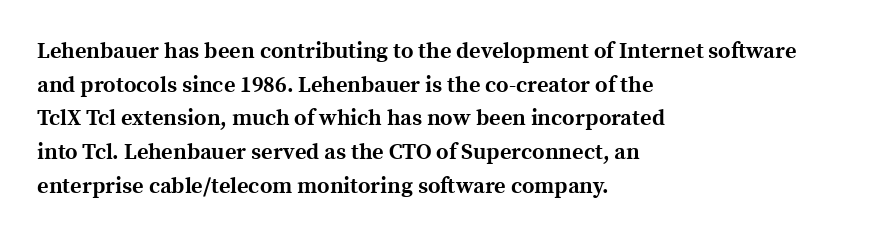
{"italic": "no", "bold": "yes", "underline": "no", "align": "left", "line_spacing": "normal", "line_spacing_ratio": 1.53, "letter_spacing": "normal", "letter_spacing_em": 0.0, "glyph_px": 22}
